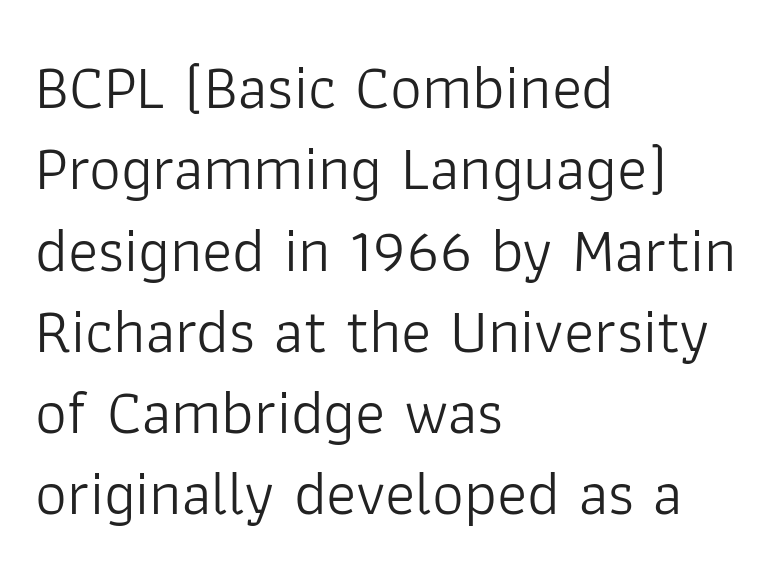
The image shows 63 px light sans-serif type, upright; set left-aligned, normal line spacing (1.29x), normal letter spacing, not underlined; low stroke contrast and a medium x-height.
